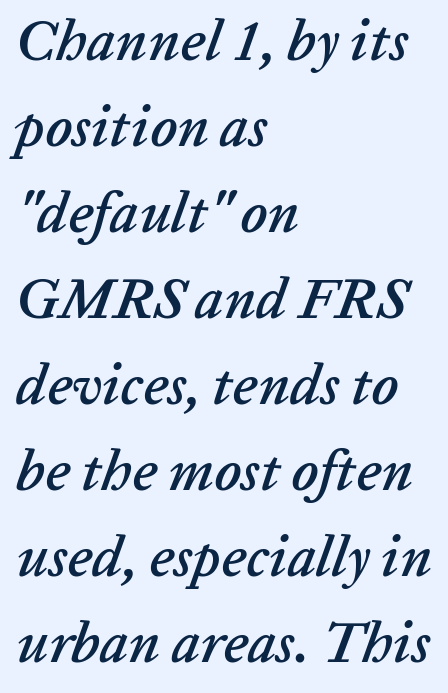
Has an underline been added? It has not. Characters follow at the spacing the type designer built in. The ragged edge is on the right, which tells us the setting is flush left. The lettering tilts uniformly, giving the passage an italic look.
